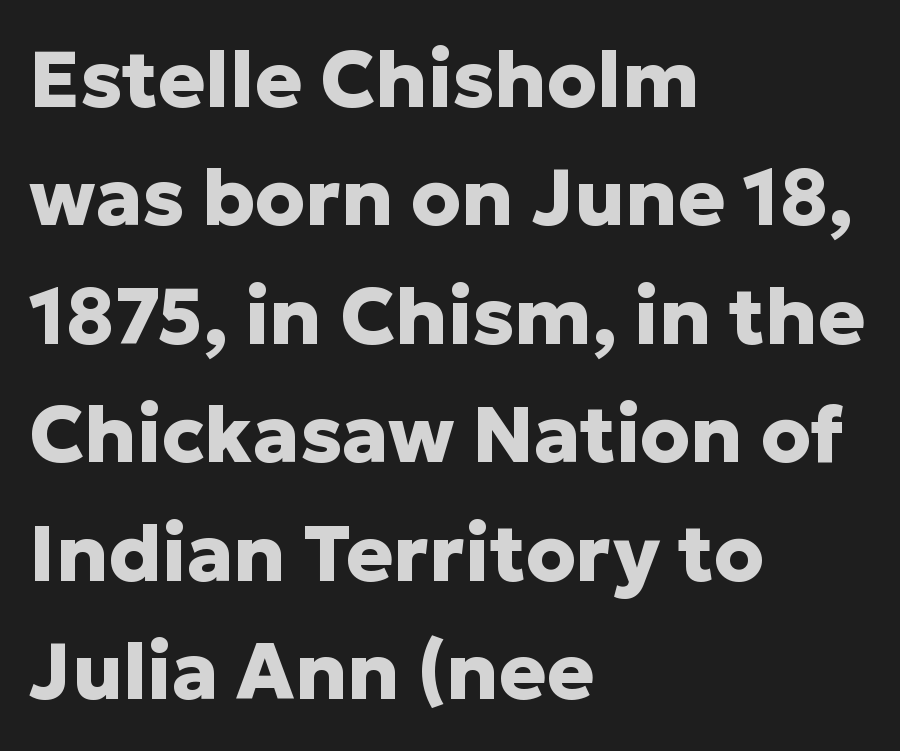
Q: Is the text bold? A: Yes.
Q: Is the text italic (slanted)? A: No, it is upright.
Q: Is the typeface a serif or a sans-serif typeface? A: Sans-serif.
Q: Is the text underlined? A: No.
Q: How is the paragraph aligned? A: Left-aligned.
Q: Is the spacing between letters normal or unusually wide? A: Normal.
Q: Is the spacing between lines tight, normal or loose? A: Normal.
Q: Width (condensed, normal, or wide)? A: Normal.
Q: Stroke contrast? A: Low.
Q: x-height? A: Medium.
Q: Monospaced? A: No.
